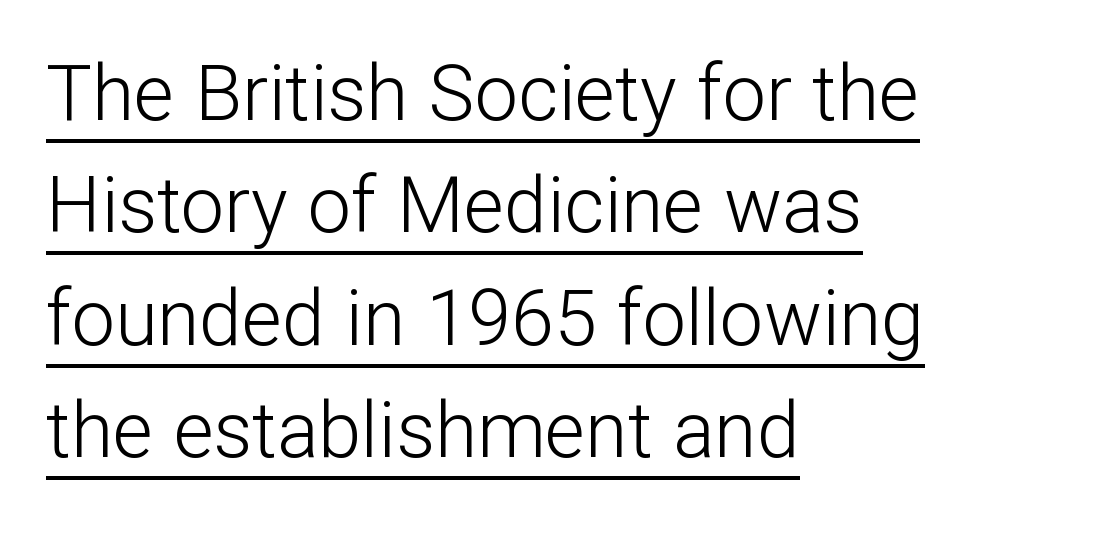
The image shows 77 px light sans-serif type, upright; set left-aligned, normal line spacing (1.46x), normal letter spacing, underlined; low stroke contrast and a medium x-height.
